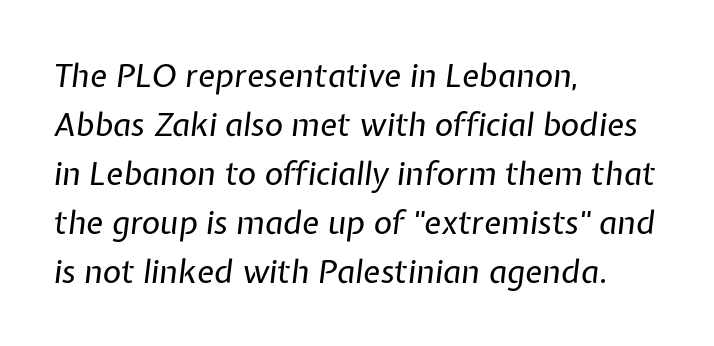
The image shows 32 px regular-weight type, italic (leaning right); set left-aligned, normal line spacing (1.53x), normal letter spacing, not underlined; low stroke contrast and a medium x-height.
